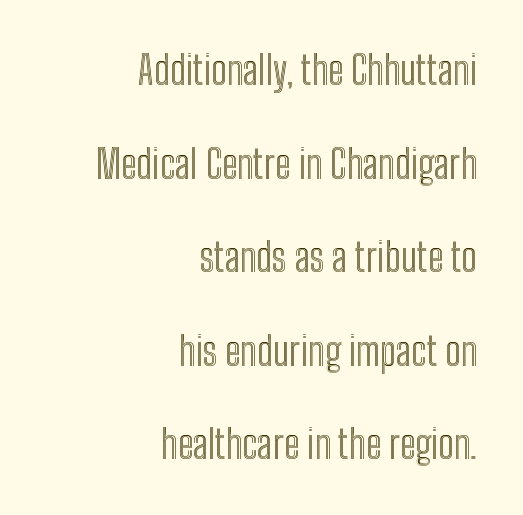
{"italic": "no", "width": "condensed", "x_height": "medium", "monospaced": "no", "underline": "no", "align": "right", "line_spacing": "loose", "line_spacing_ratio": 2.4, "letter_spacing": "normal", "letter_spacing_em": 0.0, "glyph_px": 39}
